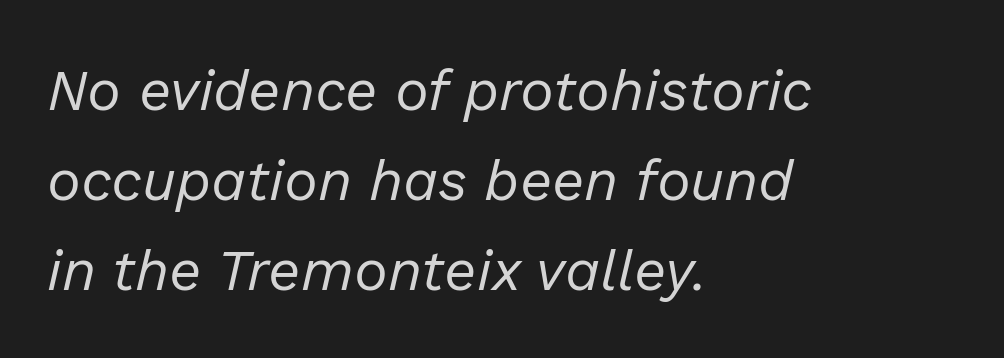
The type is set solid horizontally, with unmodified tracking. Tall strokes in this sample are angled rather than plumb. Weight: regular or lighter. Rows of type keep a routine distance in the vertical direction. Compared with a centered layout, this one pins lines to the left instead. This rendering features lettering with no underline.
